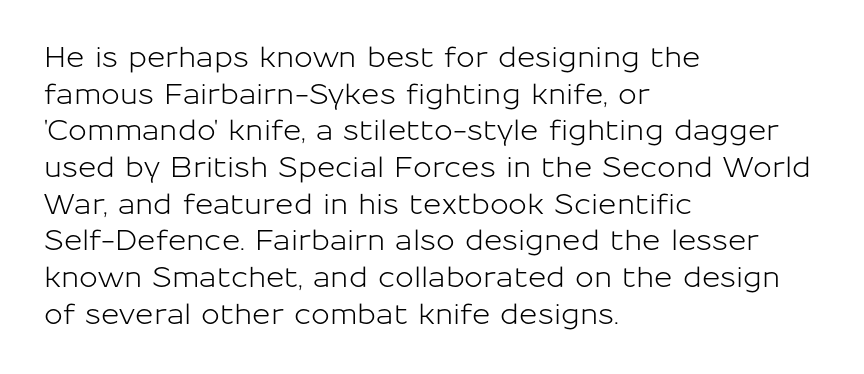
{"serif": "no", "italic": "no", "width": "normal", "stroke_contrast": "low", "x_height": "medium", "monospaced": "no", "underline": "no", "align": "left", "line_spacing": "normal", "line_spacing_ratio": 1.31, "letter_spacing": "normal", "letter_spacing_em": 0.0, "glyph_px": 28}
